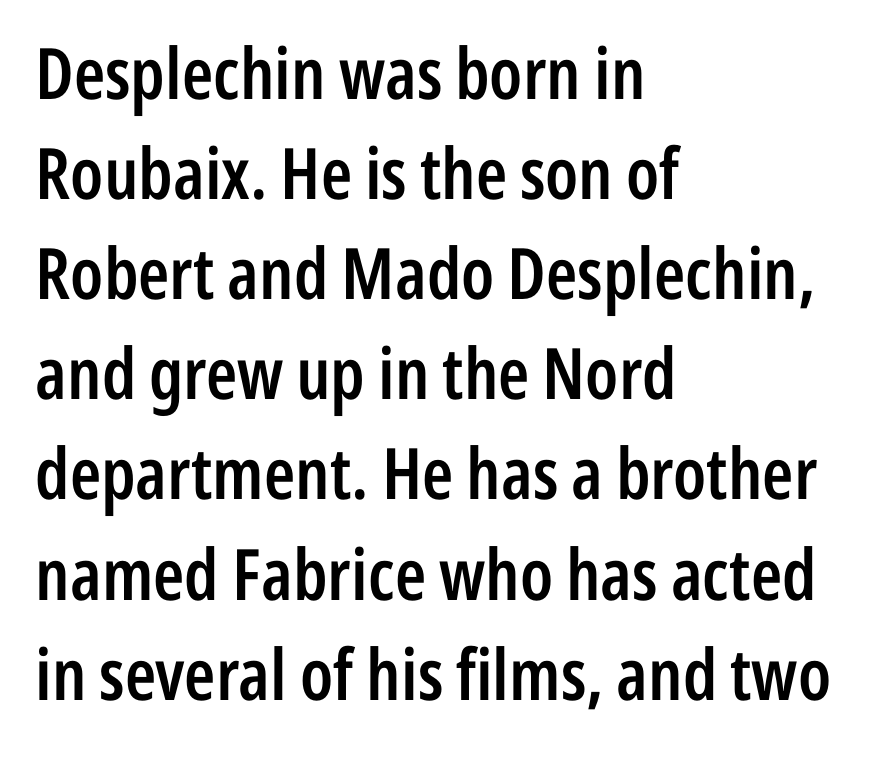
Q: Is the text bold? A: Semi-bold.
Q: Is the text italic (slanted)? A: No, it is upright.
Q: Is the typeface a serif or a sans-serif typeface? A: Sans-serif.
Q: Is the text underlined? A: No.
Q: How is the paragraph aligned? A: Left-aligned.
Q: Is the spacing between letters normal or unusually wide? A: Normal.
Q: Is the spacing between lines tight, normal or loose? A: Normal.
Q: Width (condensed, normal, or wide)? A: Condensed.
Q: Stroke contrast? A: Low.
Q: x-height? A: Medium.
Q: Monospaced? A: No.
